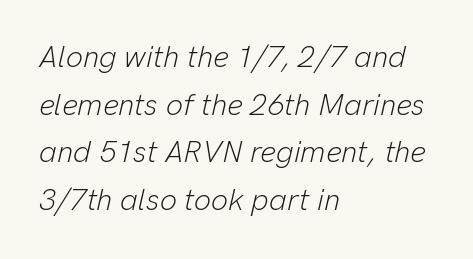
{"italic": "yes", "lean": "right", "slant_degrees": 13, "bold": "no", "weight": "light", "width": "normal", "stroke_contrast": "low", "x_height": "medium", "monospaced": "no", "underline": "no", "align": "left", "line_spacing": "normal", "line_spacing_ratio": 1.59, "letter_spacing": "normal", "letter_spacing_em": 0.0, "glyph_px": 30}
